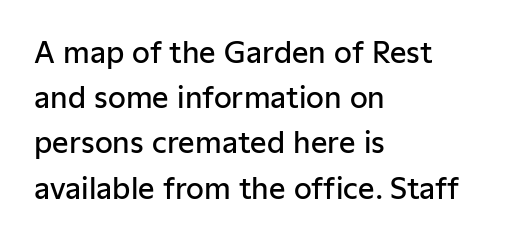
Q: Is the text bold? A: Semi-bold.
Q: Is the text italic (slanted)? A: No, it is upright.
Q: Is the typeface a serif or a sans-serif typeface? A: Sans-serif.
Q: Is the text underlined? A: No.
Q: How is the paragraph aligned? A: Left-aligned.
Q: Is the spacing between letters normal or unusually wide? A: Normal.
Q: Is the spacing between lines tight, normal or loose? A: Normal.
Q: Width (condensed, normal, or wide)? A: Normal.
Q: Stroke contrast? A: Low.
Q: x-height? A: Medium.
Q: Monospaced? A: No.
